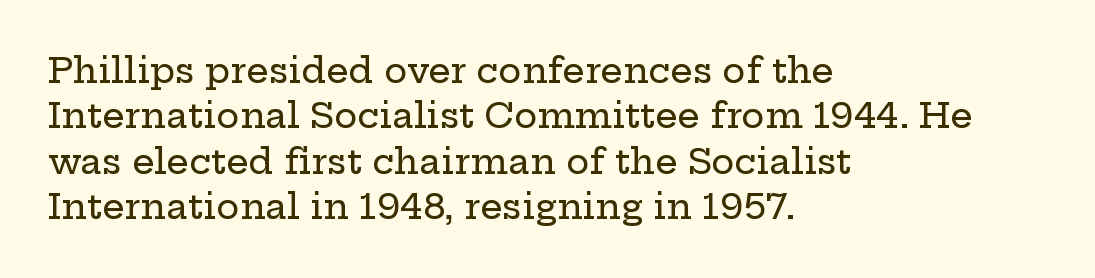
{"serif": "yes", "italic": "no", "width": "wide", "stroke_contrast": "low", "x_height": "medium", "monospaced": "no", "underline": "no", "align": "left", "line_spacing": "normal", "line_spacing_ratio": 1.3, "letter_spacing": "normal", "letter_spacing_em": 0.0, "glyph_px": 35}
